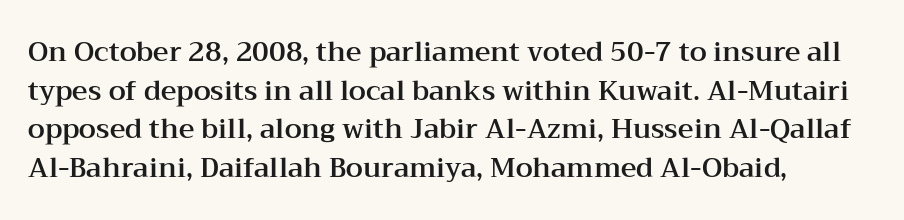
The image shows 27 px text type, upright; set left-aligned, normal line spacing (1.43x), normal letter spacing, not underlined.
